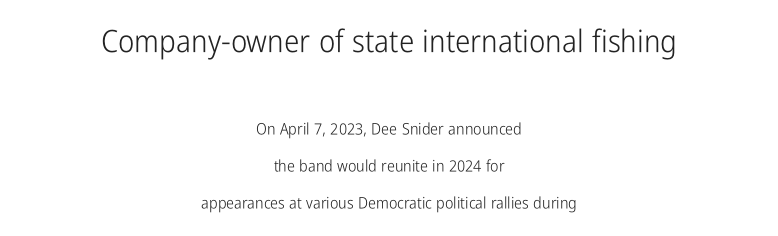
Q: Is the text bold? A: No.
Q: Is the text italic (slanted)? A: No, it is upright.
Q: Is the typeface a serif or a sans-serif typeface? A: Sans-serif.
Q: Is the text underlined? A: No.
Q: How is the paragraph aligned? A: Centered.
Q: Is the spacing between letters normal or unusually wide? A: Normal.
Q: Is the spacing between lines tight, normal or loose? A: Loose.
Q: Which block of text is set in a larger size, the first (top) or the second (bottom)? A: The first (top) one.
Q: Width (condensed, normal, or wide)? A: Condensed.
Q: Stroke contrast? A: Low.
Q: x-height? A: Medium.
Q: Monospaced? A: No.
